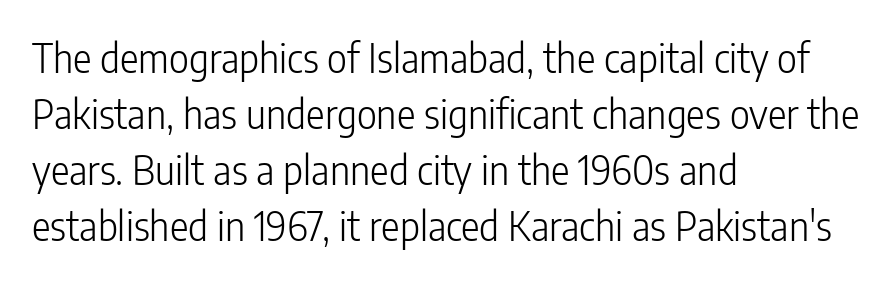
The typesetter chose a ragged-right arrangement here. Honestly, there is no underline to notice here at all. The text was rendered using a sans face with plain stroke endings. Evenly set lines give the paragraph a standard silhouette. The cut favours lightness, reaching ordinary text weight at its darkest.
